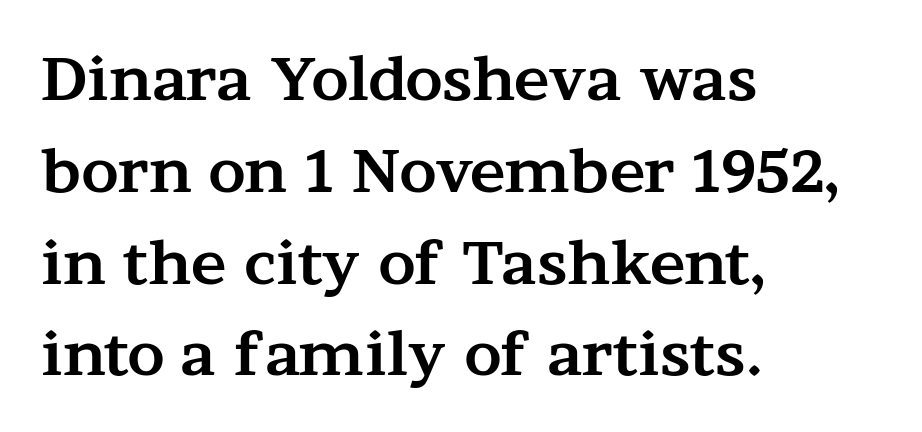
{"serif": "yes", "italic": "no", "bold": "yes", "weight": "bold", "width": "wide", "stroke_contrast": "medium", "x_height": "medium", "monospaced": "no", "underline": "no", "align": "left", "line_spacing": "normal", "line_spacing_ratio": 1.53, "letter_spacing": "normal", "letter_spacing_em": 0.0, "glyph_px": 60}
